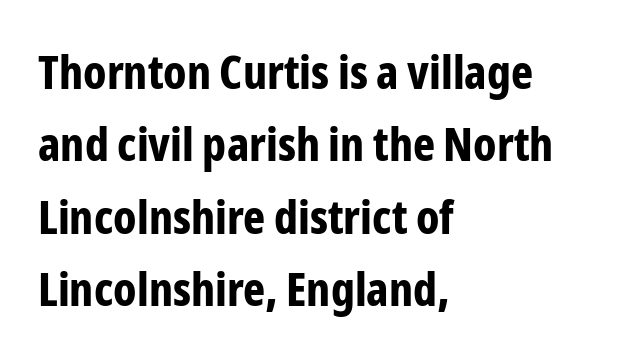
Q: Is the text bold? A: Yes.
Q: Is the text italic (slanted)? A: No, it is upright.
Q: Is the typeface a serif or a sans-serif typeface? A: Sans-serif.
Q: Is the text underlined? A: No.
Q: How is the paragraph aligned? A: Left-aligned.
Q: Is the spacing between letters normal or unusually wide? A: Normal.
Q: Is the spacing between lines tight, normal or loose? A: Normal.
Q: Width (condensed, normal, or wide)? A: Condensed.
Q: Stroke contrast? A: Low.
Q: x-height? A: Medium.
Q: Monospaced? A: No.
